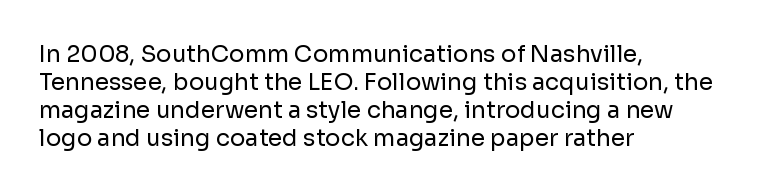
{"italic": "no", "bold": "no", "underline": "no", "align": "left", "line_spacing_ratio": 1.22, "letter_spacing": "normal", "letter_spacing_em": 0.0, "glyph_px": 23}
